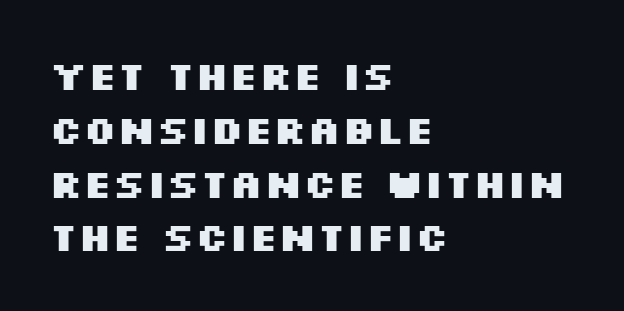
The image shows 39 px heavy, wide sans-serif type, upright; set left-aligned, normal line spacing (1.38x), normal letter spacing, not underlined; medium stroke contrast and a large x-height.
